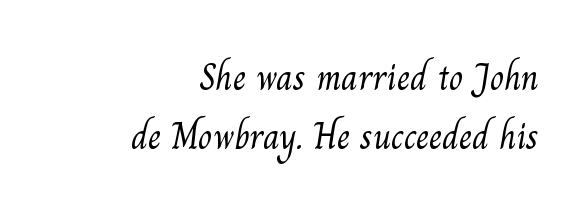
Q: Is the text bold? A: No.
Q: Is the typeface a serif or a sans-serif typeface? A: Serif.
Q: Is the text underlined? A: No.
Q: How is the paragraph aligned? A: Right-aligned.
Q: Is the spacing between letters normal or unusually wide? A: Normal.
Q: Is the spacing between lines tight, normal or loose? A: Normal.
Q: Width (condensed, normal, or wide)? A: Normal.
Q: Stroke contrast? A: Medium.
Q: x-height? A: Small.
Q: Monospaced? A: No.
